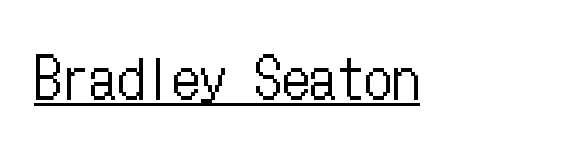
The image shows 55 px regular-weight, condensed type, upright; set normal letter spacing, underlined; low stroke contrast and a medium x-height.
